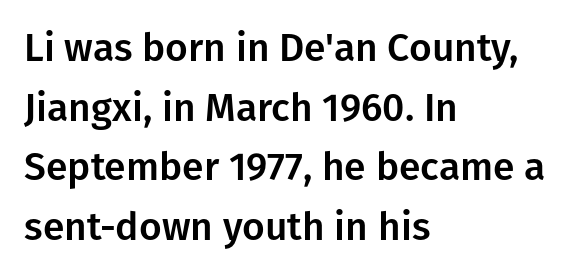
Q: Is the text italic (slanted)? A: No, it is upright.
Q: Is the typeface a serif or a sans-serif typeface? A: Sans-serif.
Q: Is the text underlined? A: No.
Q: How is the paragraph aligned? A: Left-aligned.
Q: Is the spacing between letters normal or unusually wide? A: Normal.
Q: Is the spacing between lines tight, normal or loose? A: Normal.
Q: Width (condensed, normal, or wide)? A: Normal.
Q: Stroke contrast? A: Low.
Q: x-height? A: Medium.
Q: Monospaced? A: No.
